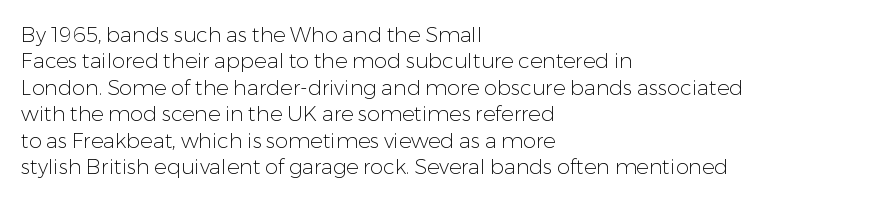
Q: Is the text bold? A: No.
Q: Is the text italic (slanted)? A: No, it is upright.
Q: Is the text underlined? A: No.
Q: How is the paragraph aligned? A: Left-aligned.
Q: Is the spacing between letters normal or unusually wide? A: Normal.
Q: Is the spacing between lines tight, normal or loose? A: Normal.
